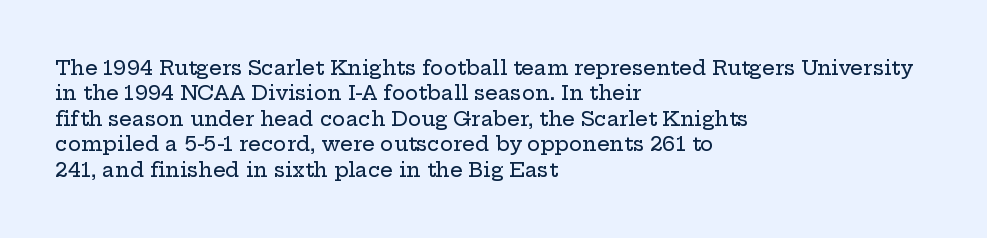
The image shows 20 px text type, upright; set left-aligned, normal line spacing (1.27x), normal letter spacing, not underlined.
